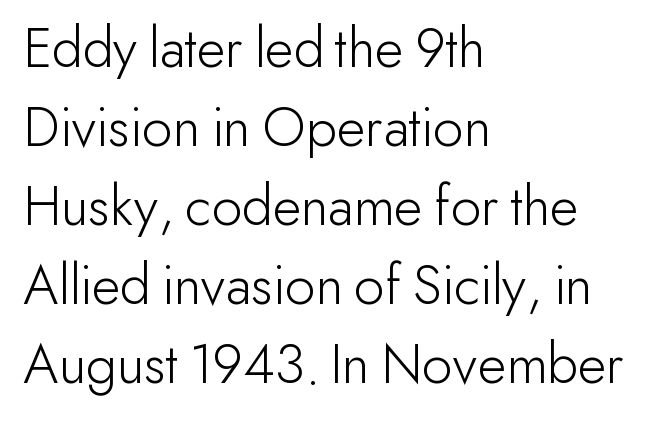
Q: Is the text bold? A: No.
Q: Is the text italic (slanted)? A: No, it is upright.
Q: Is the typeface a serif or a sans-serif typeface? A: Sans-serif.
Q: Is the text underlined? A: No.
Q: How is the paragraph aligned? A: Left-aligned.
Q: Is the spacing between letters normal or unusually wide? A: Normal.
Q: Is the spacing between lines tight, normal or loose? A: Normal.
Q: Width (condensed, normal, or wide)? A: Normal.
Q: Stroke contrast? A: Low.
Q: x-height? A: Small.
Q: Monospaced? A: No.
